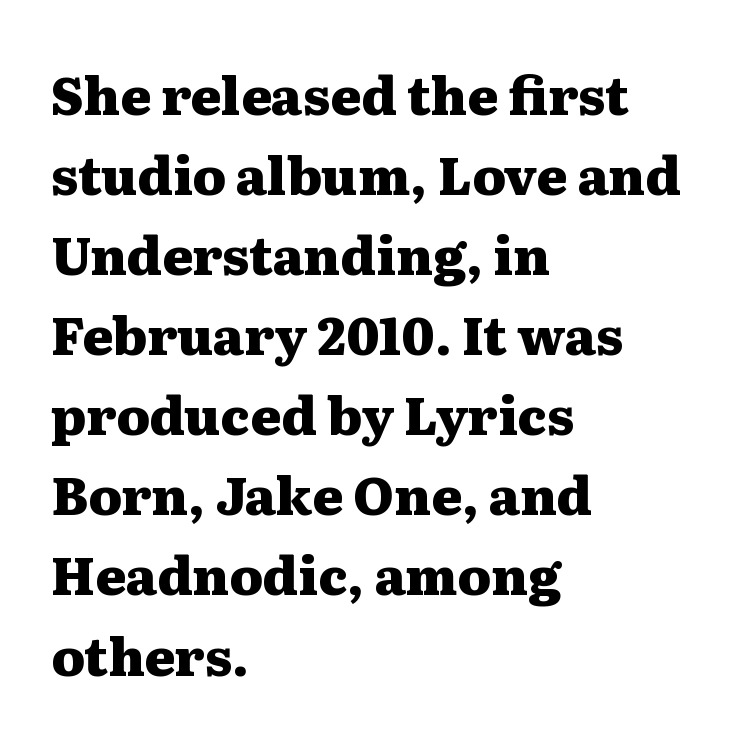
These lines were composed using upright roman letters. Heavy-handed strokes throughout: this text is bold. This sample has the flowing, uneven cadence of proportional lettering. Left-aligned paragraph, ragged on the right. Tracking here is standard; glyphs follow each other at the usual distance. Typographically, this falls in the serif category.
